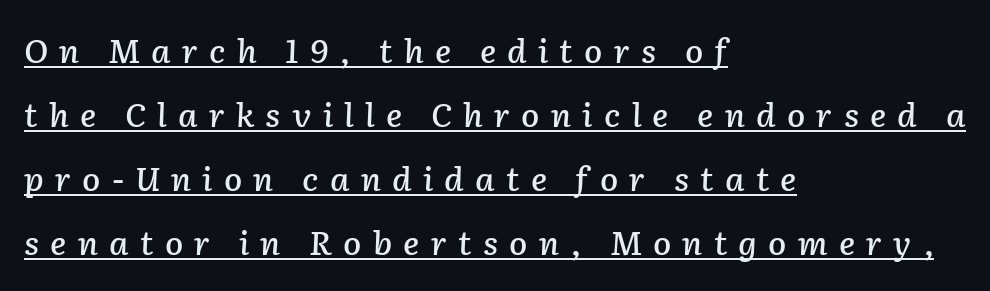
The image shows 33 px text type, italic (leaning right); set left-aligned, loose line spacing (1.94x), unusually wide letter spacing (+0.34 em), underlined; low stroke contrast and a medium x-height.
